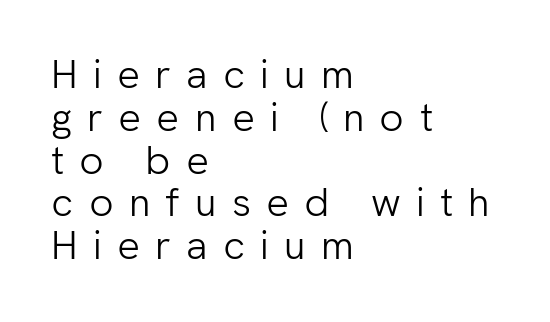
{"serif": "no", "italic": "no", "bold": "no", "weight": "light", "width": "normal", "stroke_contrast": "low", "x_height": "medium", "monospaced": "no", "underline": "no", "align": "left", "line_spacing": "tight", "line_spacing_ratio": 1.07, "letter_spacing": "wide", "letter_spacing_em": 0.38, "glyph_px": 40}
